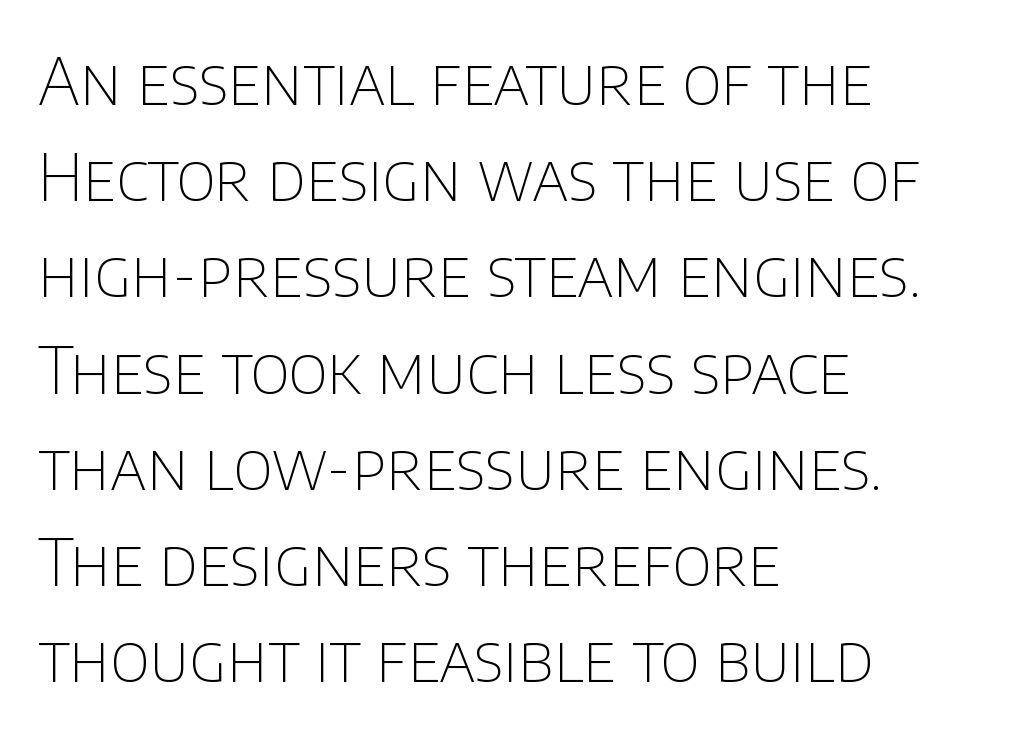
Q: Is the text bold? A: No.
Q: Is the text italic (slanted)? A: No, it is upright.
Q: Is the typeface a serif or a sans-serif typeface? A: Sans-serif.
Q: Is the text underlined? A: No.
Q: How is the paragraph aligned? A: Left-aligned.
Q: Is the spacing between letters normal or unusually wide? A: Normal.
Q: Is the spacing between lines tight, normal or loose? A: Normal.
Q: Width (condensed, normal, or wide)? A: Normal.
Q: Stroke contrast? A: Low.
Q: x-height? A: Large.
Q: Monospaced? A: No.
